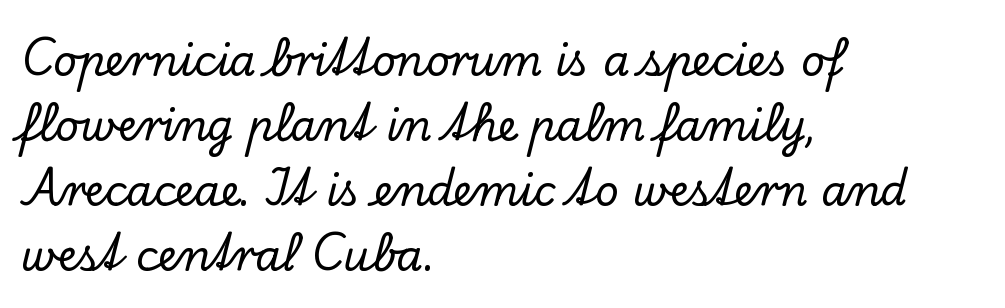
Line beginnings align vertically; line endings do not. Each letter keeps its own natural width here, so spacing adapts to shape. Just letters on the line, the space beneath them empty. Are there feet on the stems? There are — it's a serif.
